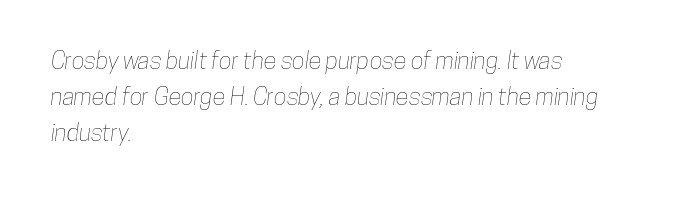
Q: Is the text underlined? A: No.
Q: How is the paragraph aligned? A: Left-aligned.
Q: Is the spacing between letters normal or unusually wide? A: Normal.
Q: Is the spacing between lines tight, normal or loose? A: Normal.
